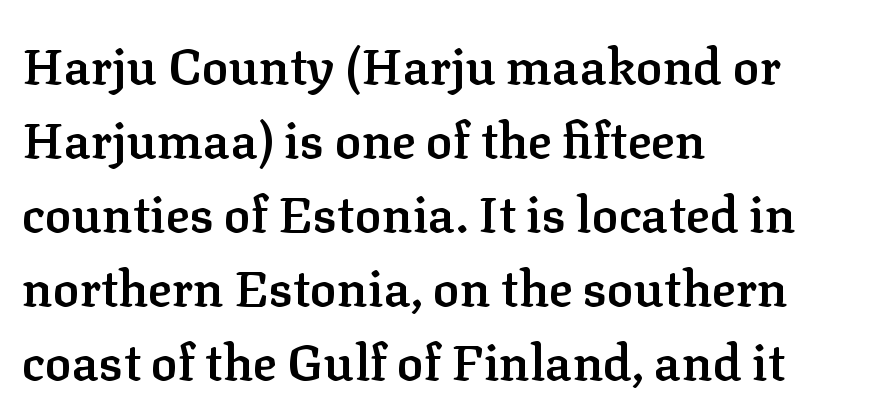
Q: Is the text bold? A: Semi-bold.
Q: Is the text italic (slanted)? A: No, it is upright.
Q: Is the typeface a serif or a sans-serif typeface? A: Serif.
Q: Is the text underlined? A: No.
Q: How is the paragraph aligned? A: Left-aligned.
Q: Is the spacing between letters normal or unusually wide? A: Normal.
Q: Is the spacing between lines tight, normal or loose? A: Normal.
Q: Width (condensed, normal, or wide)? A: Normal.
Q: Stroke contrast? A: Low.
Q: x-height? A: Medium.
Q: Monospaced? A: No.
